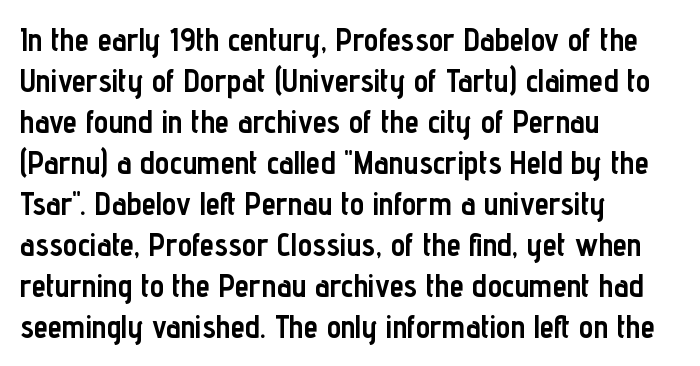
{"serif": "no", "italic": "no", "bold": "yes", "weight": "semibold", "width": "condensed", "stroke_contrast": "low", "x_height": "medium", "monospaced": "no", "underline": "no", "align": "left", "line_spacing": "normal", "line_spacing_ratio": 1.28, "letter_spacing": "normal", "letter_spacing_em": 0.0, "glyph_px": 32}
